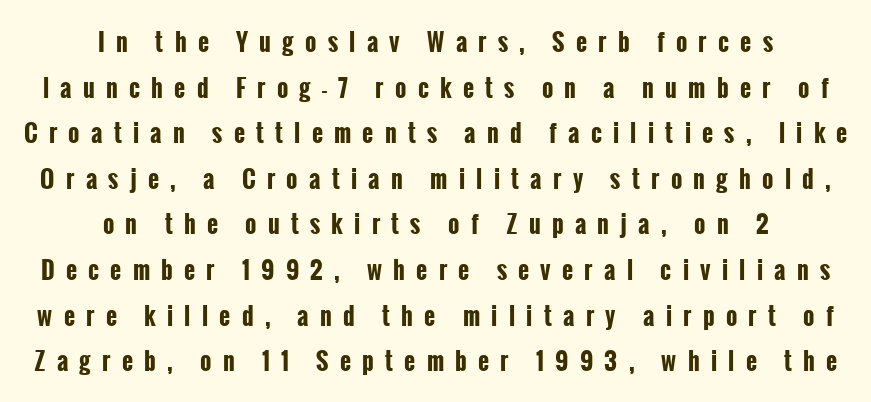
{"italic": "no", "bold": "yes", "underline": "no", "align": "center", "line_spacing": "loose", "line_spacing_ratio": 1.9, "letter_spacing": "wide", "letter_spacing_em": 0.47, "glyph_px": 24}
